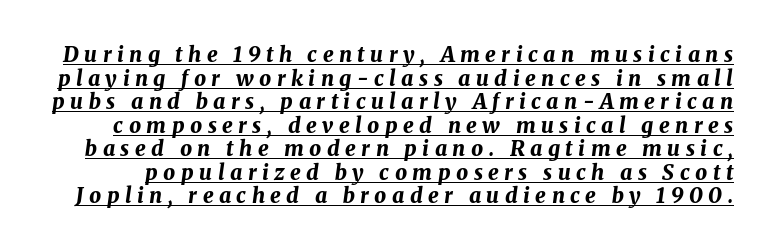
A full-strength bold gives these letters their thick strokes. The horizontal fit of the characters is loose and conspicuously gappy. These lines huddle together more closely than default settings would place them. Honestly, the underline is the first thing you notice here.
